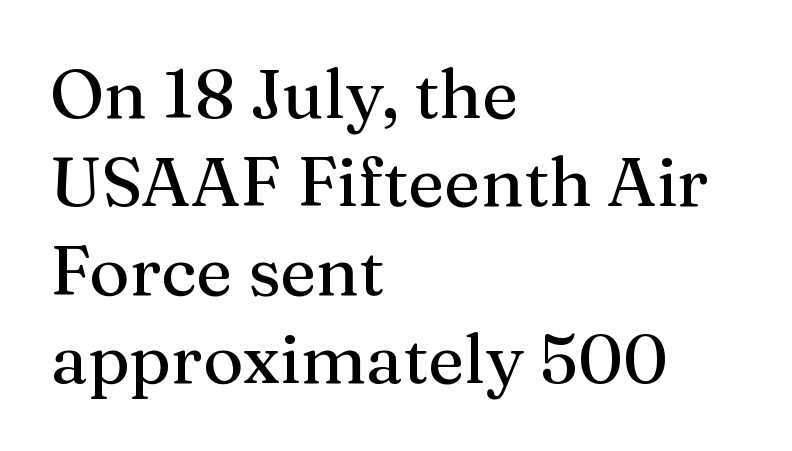
The letters advance in unequal steps, a hallmark of proportional type. The line-height multiplier appears to be the usual default. A serif font was chosen for this passage. Notice how the passage keeps a crisp vertical edge on the left only.
